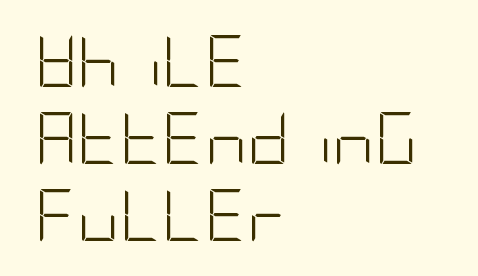
The block of text has a typical density, with ordinary space between rows. Glyph-to-glyph distance matches everyday printed text. Nope, no serifs anywhere on these letters. The typesetter chose a ragged-right arrangement here.
